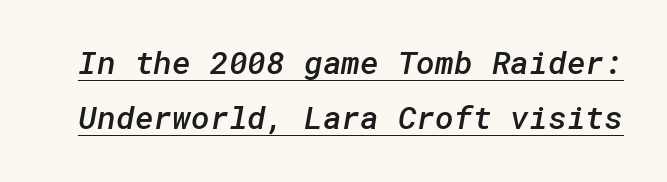
The image shows 32 px semibold sans-serif type; set line spacing 1.72x, normal letter spacing, underlined; low stroke contrast and a medium x-height.
